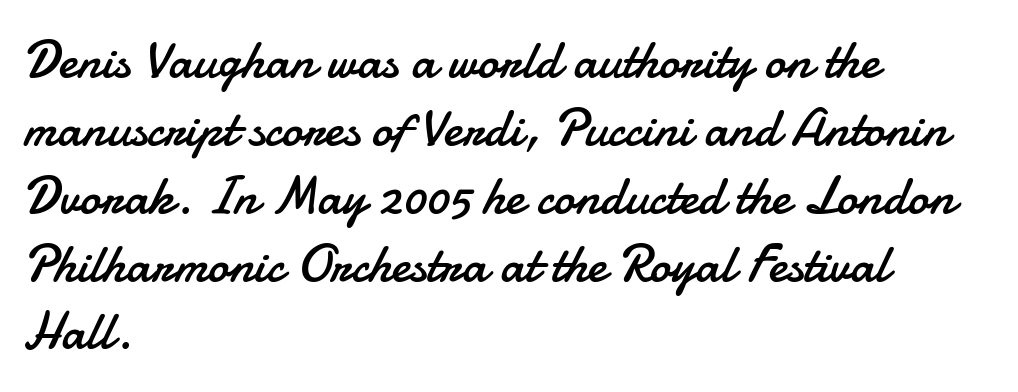
The image shows 53 px regular-weight sans-serif type; set left-aligned, normal line spacing (1.28x), normal letter spacing, not underlined; low stroke contrast and a small x-height.
